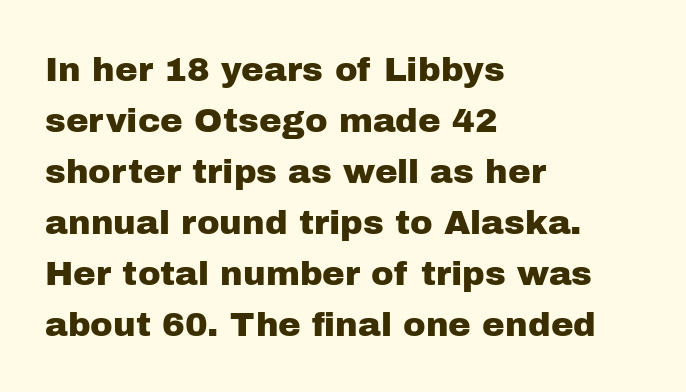
The image shows 34 px sans-serif type, upright; set left-aligned, normal line spacing (1.5x), normal letter spacing, not underlined; low stroke contrast and a medium x-height.
